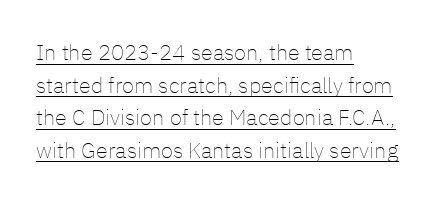
No letter is thick-stroked: the sample isn't bold. Regular leading. The line texture is even and compact thanks to regular tracking. Nope, not italic — everything's standing straight. Every row of glyphs begins at an identical x-position on the left. Somebody hit Ctrl+U on this one — the words are underlined.
